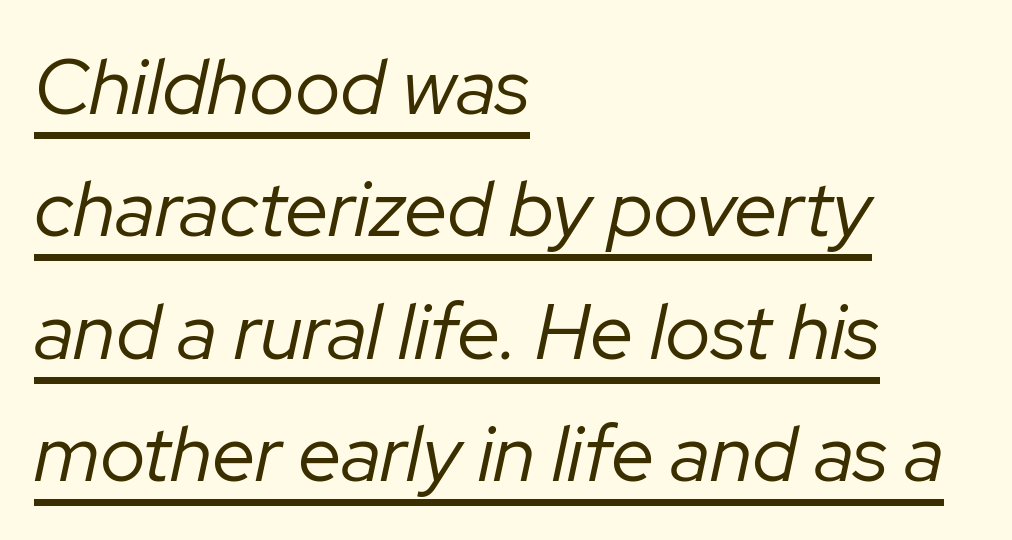
Designer's note — italics engaged. A typesetter would call this proportional, since set widths differ per character. Layout note: lines flush left. The cut favours lightness, reaching ordinary text weight at its darkest. Descenders here cross a horizontal rule under the line.
